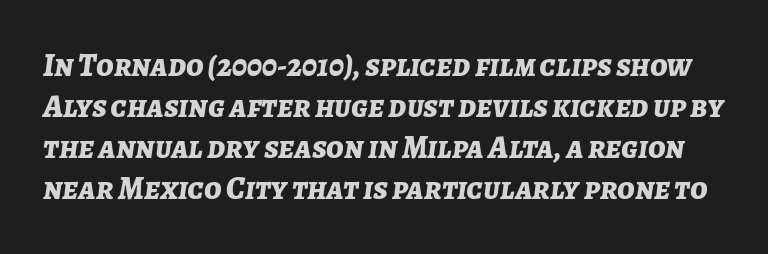
Q: Is the text bold? A: Yes.
Q: Is the text italic (slanted)? A: Yes, it leans right by about 7 degrees.
Q: Is the text underlined? A: No.
Q: Is the spacing between letters normal or unusually wide? A: Normal.
Q: Is the spacing between lines tight, normal or loose? A: Normal.
Q: Width (condensed, normal, or wide)? A: Normal.
Q: Stroke contrast? A: Low.
Q: x-height? A: Medium.
Q: Monospaced? A: No.
